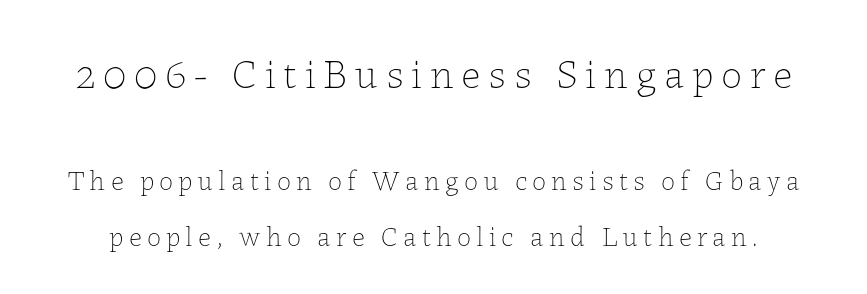
{"italic": "no", "bold": "no", "weight": "thin", "width": "normal", "stroke_contrast": "low", "x_height": "medium", "monospaced": "no", "underline": "no", "line_spacing": "loose", "line_spacing_ratio": 2.0, "larger_block": "first", "size_ratio": 1.5, "glyph_px": 42}
